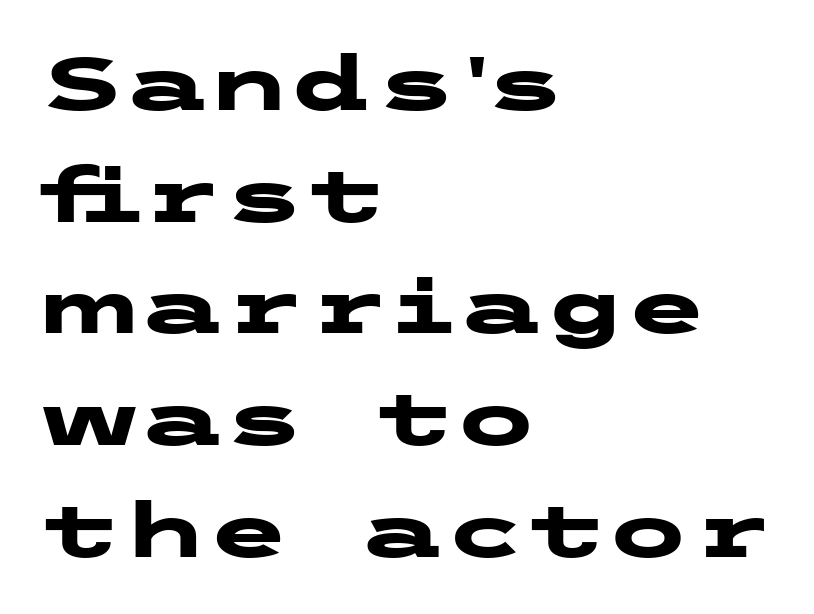
Left-aligned paragraph, ragged on the right. The block of text has a typical density, with ordinary space between rows. Emphasis by weight is at full strength: bold. Observe the absence of serifs on each vertical stroke in this sample. The type sits square on the baseline with zero lean.
